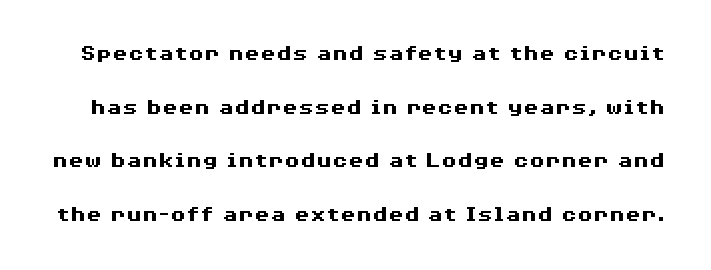
Q: Is the text bold? A: Yes.
Q: Is the text italic (slanted)? A: No, it is upright.
Q: Is the text underlined? A: No.
Q: Is the spacing between letters normal or unusually wide? A: Normal.
Q: Is the spacing between lines tight, normal or loose? A: Loose.
